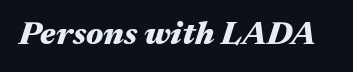
The image shows 33 px heavy, wide type, italic (leaning right); set normal letter spacing, not underlined; medium stroke contrast and a medium x-height.
